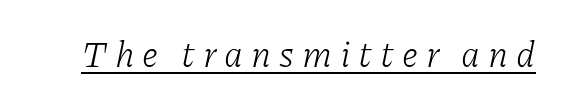
On a weight scale, this lands at 450 or below. The lettering is marked with a stroke running underneath it. Substantial extra tracking has been applied to these lines. Do the characters align in a grid? No, the font is proportional. Style check: oblique. Old-style or modern, the face here clearly has serifs.
